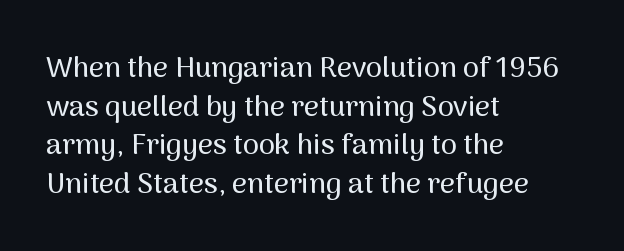
The image shows 29 px sans-serif type, upright; set left-aligned, normal line spacing (1.33x), normal letter spacing, not underlined; medium stroke contrast and a medium x-height.
